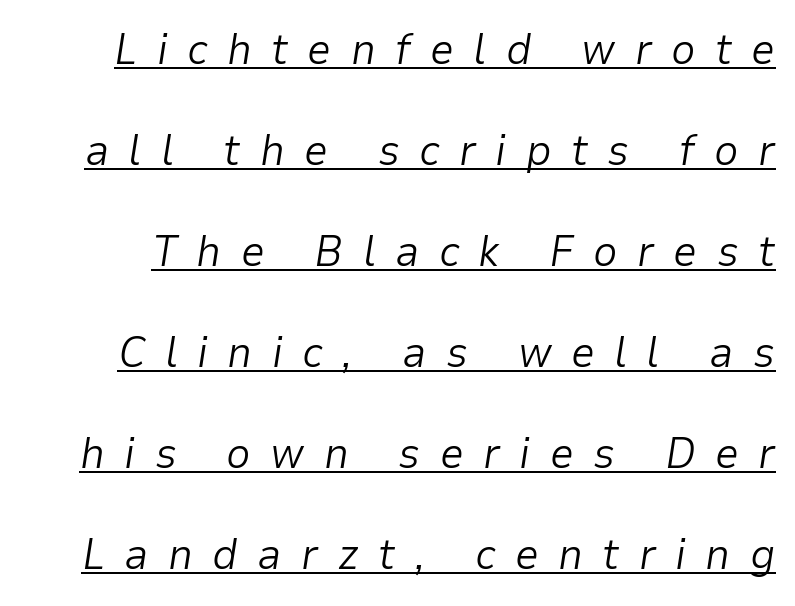
{"italic": "yes", "lean": "right", "slant_degrees": 9, "bold": "no", "weight": "light", "width": "normal", "stroke_contrast": "low", "x_height": "medium", "monospaced": "no", "underline": "yes", "line_spacing": "loose", "line_spacing_ratio": 2.35, "letter_spacing": "wide", "letter_spacing_em": 0.45, "glyph_px": 43}
